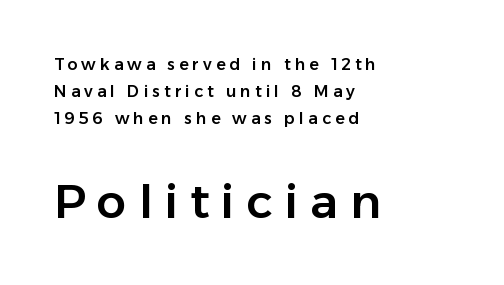
{"serif": "no", "italic": "no", "width": "normal", "stroke_contrast": "low", "x_height": "medium", "monospaced": "no", "underline": "no", "align": "left", "line_spacing": "normal", "line_spacing_ratio": 1.68, "letter_spacing": "wide", "letter_spacing_em": 0.25, "larger_block": "second", "size_ratio": 2.94, "glyph_px": 47}
